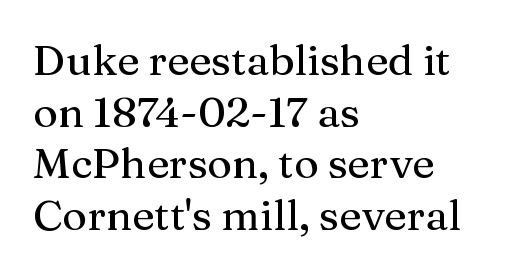
{"serif": "yes", "italic": "no", "width": "normal", "stroke_contrast": "medium", "x_height": "medium", "monospaced": "no", "underline": "no", "align": "left", "line_spacing_ratio": 1.23, "letter_spacing": "normal", "letter_spacing_em": 0.0, "glyph_px": 42}
